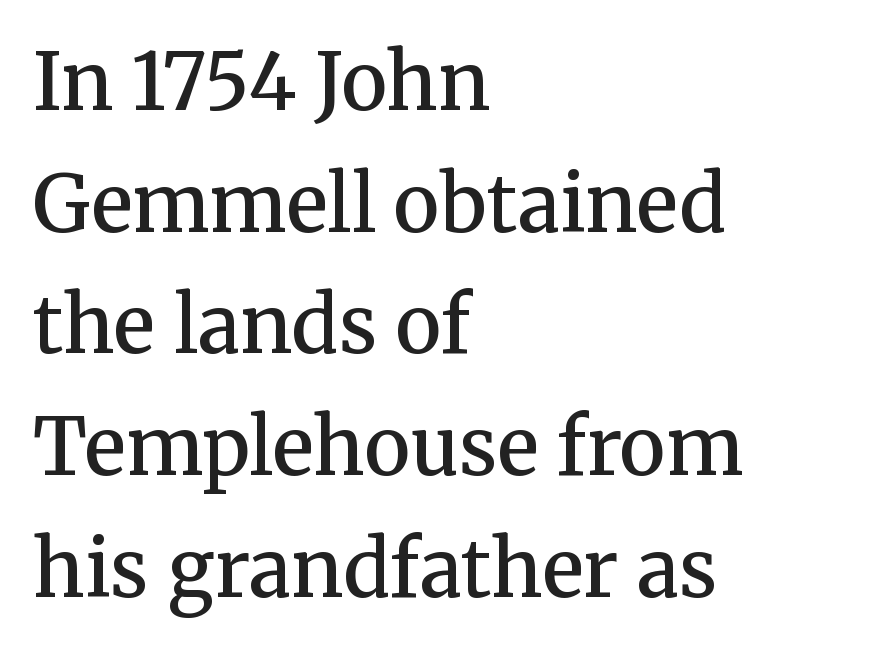
The font's upright variant was chosen for this text. The rendering uses a moderate line-height, typical for paragraphs. Notice the strokes are somewhat thickened but not fully heavy: this is a semibold. The face used here is proportionally spaced, like ordinary book or web type.
